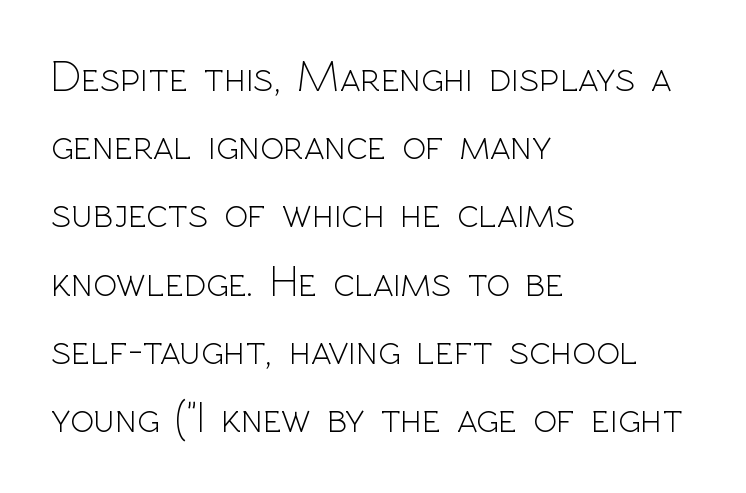
The image shows 44 px light sans-serif type, upright; set left-aligned, normal line spacing (1.55x), normal letter spacing, not underlined; a medium x-height.
